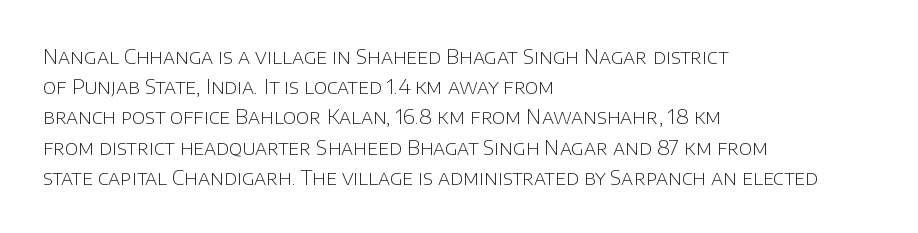
{"italic": "no", "bold": "no", "underline": "no", "align": "left", "line_spacing": "normal", "line_spacing_ratio": 1.51, "letter_spacing": "normal", "letter_spacing_em": 0.0, "glyph_px": 20}
